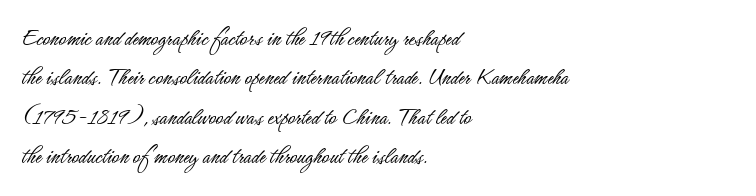
This block has exactly the height ordinary leading produces. Heft: none added — not bold. The face used here is rendered with its standard letterfit. Horizontally, the lines are justified to the leading edge only.
